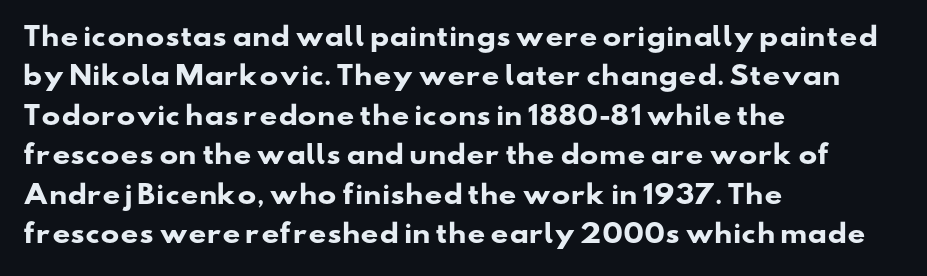
The image shows 25 px bold type; set left-aligned, normal line spacing (1.58x), normal letter spacing, not underlined.
